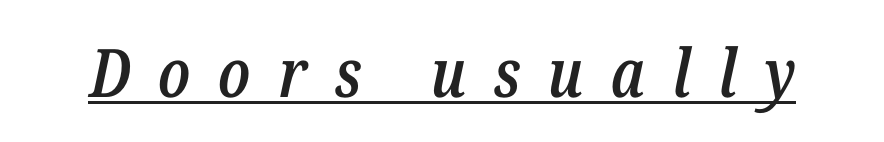
Glyph-to-glyph distance is far greater than everyday printed text. Is the type bold? Partly — it's a semibold, heavier than regular but not fully bold. A typographer would call this underscored text. Every character sits at an angle, as italics do. This sample has the flowing, uneven cadence of proportional lettering.
